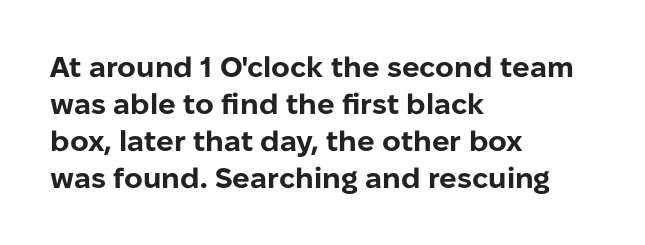
Q: Is the text bold? A: Yes.
Q: Is the text italic (slanted)? A: No, it is upright.
Q: Is the typeface a serif or a sans-serif typeface? A: Sans-serif.
Q: Is the text underlined? A: No.
Q: How is the paragraph aligned? A: Left-aligned.
Q: Is the spacing between letters normal or unusually wide? A: Normal.
Q: Is the spacing between lines tight, normal or loose? A: Normal.
Q: Width (condensed, normal, or wide)? A: Normal.
Q: Stroke contrast? A: Low.
Q: x-height? A: Medium.
Q: Monospaced? A: No.
